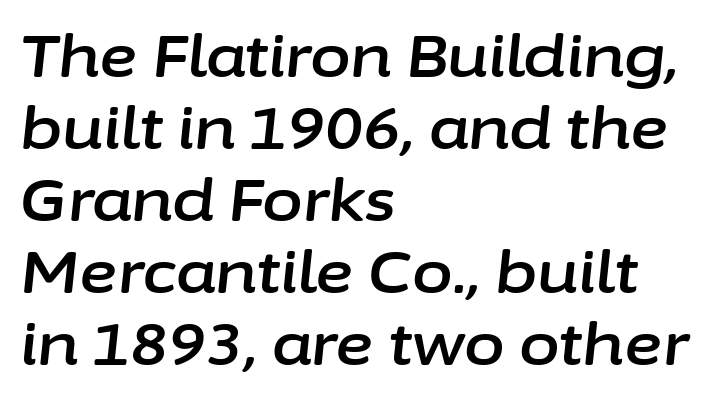
{"italic": "yes", "lean": "right", "slant_degrees": 6, "width": "normal", "stroke_contrast": "low", "x_height": "medium", "monospaced": "no", "underline": "no", "align": "left", "line_spacing_ratio": 1.22, "letter_spacing": "normal", "letter_spacing_em": 0.0, "glyph_px": 59}
